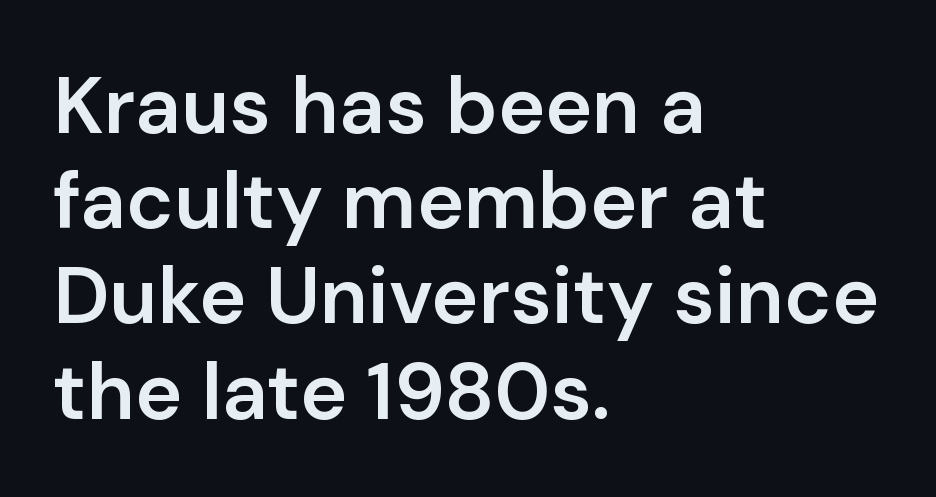
Q: Is the text bold? A: Semi-bold.
Q: Is the text italic (slanted)? A: No, it is upright.
Q: Is the typeface a serif or a sans-serif typeface? A: Sans-serif.
Q: Is the text underlined? A: No.
Q: How is the paragraph aligned? A: Left-aligned.
Q: Is the spacing between letters normal or unusually wide? A: Normal.
Q: Width (condensed, normal, or wide)? A: Normal.
Q: Stroke contrast? A: Low.
Q: x-height? A: Medium.
Q: Monospaced? A: No.
